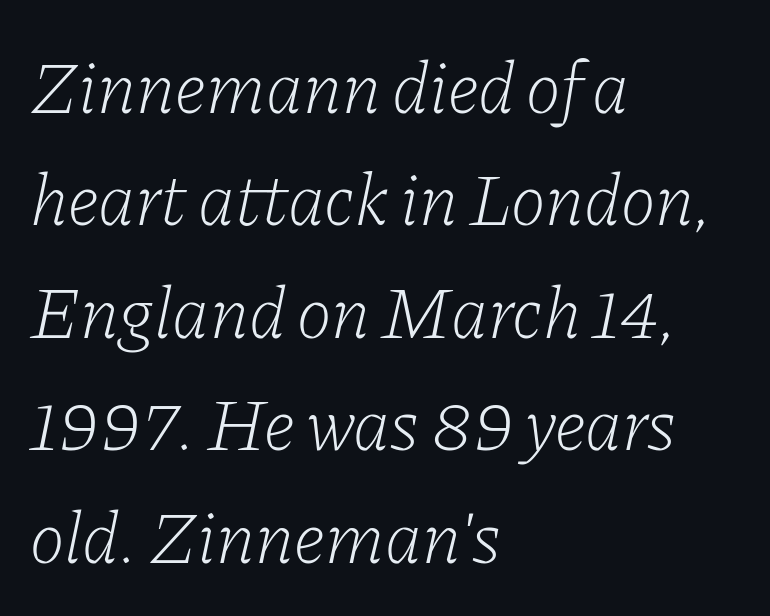
The image shows 74 px light serif type, italic (leaning right); set left-aligned, normal line spacing (1.52x), normal letter spacing, not underlined; low stroke contrast and a medium x-height.
